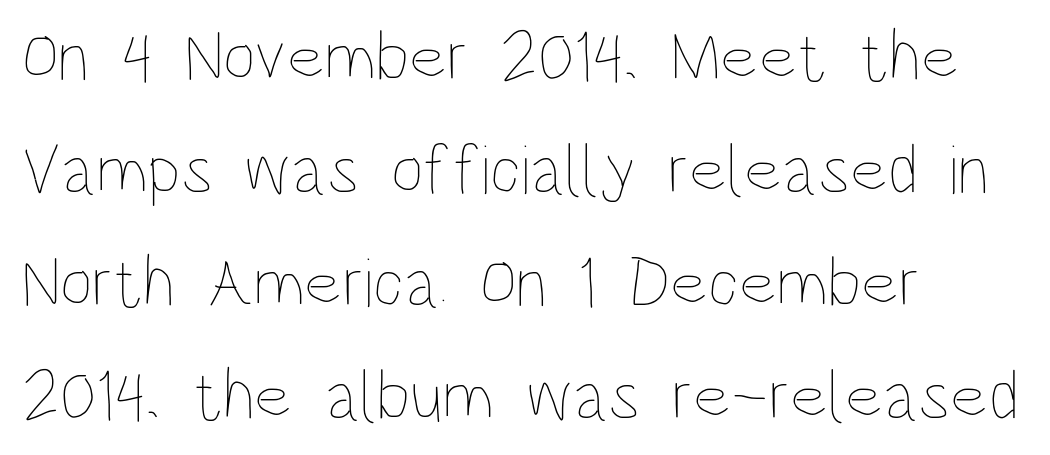
{"italic": "no", "bold": "no", "weight": "thin", "width": "condensed", "stroke_contrast": "low", "x_height": "large", "monospaced": "no", "underline": "no", "align": "left", "line_spacing": "normal", "line_spacing_ratio": 1.59, "letter_spacing": "normal", "letter_spacing_em": 0.0, "glyph_px": 71}
